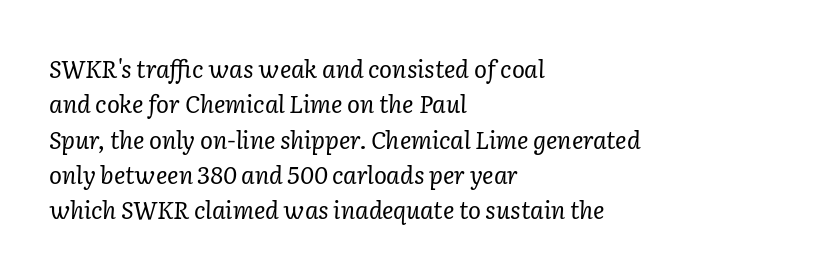
Q: Is the text bold? A: No.
Q: Is the text italic (slanted)? A: Yes, it leans right by about 2 degrees.
Q: Is the text underlined? A: No.
Q: How is the paragraph aligned? A: Left-aligned.
Q: Is the spacing between letters normal or unusually wide? A: Normal.
Q: Is the spacing between lines tight, normal or loose? A: Normal.
